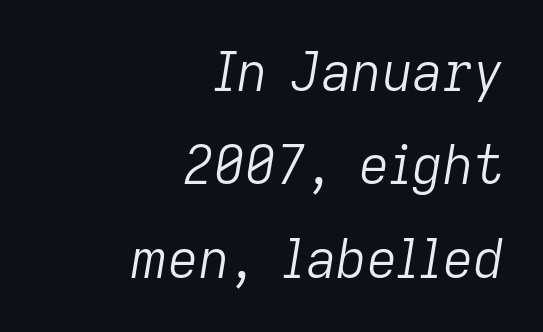
Q: Is the text bold? A: No.
Q: Is the text italic (slanted)? A: Yes, it leans right by about 9 degrees.
Q: Is the text underlined? A: No.
Q: How is the paragraph aligned? A: Right-aligned.
Q: Is the spacing between letters normal or unusually wide? A: Normal.
Q: Width (condensed, normal, or wide)? A: Normal.
Q: Stroke contrast? A: Low.
Q: x-height? A: Medium.
Q: Monospaced? A: No.
